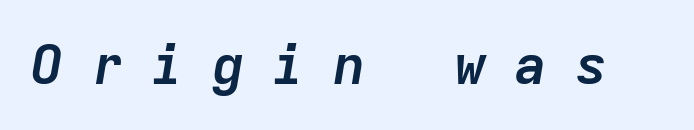
{"italic": "yes", "lean": "right", "slant_degrees": 9, "bold": "yes", "weight": "semibold", "width": "normal", "stroke_contrast": "low", "x_height": "medium", "monospaced": "yes", "underline": "no", "letter_spacing": "wide", "letter_spacing_em": 0.5, "glyph_px": 55}
